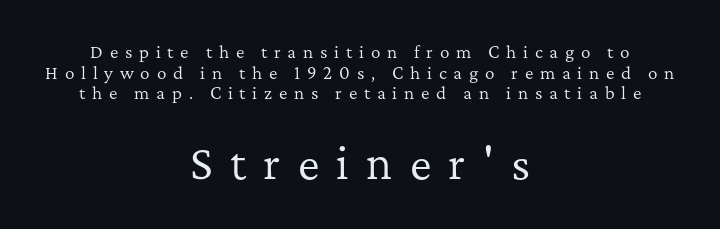
The image shows 41 px regular-weight serif type, upright; set centered, normal line spacing (1.29x), unusually wide letter spacing (+0.42 em), not underlined; the second (bottom) block is 2.56x larger; low stroke contrast and a medium x-height.
